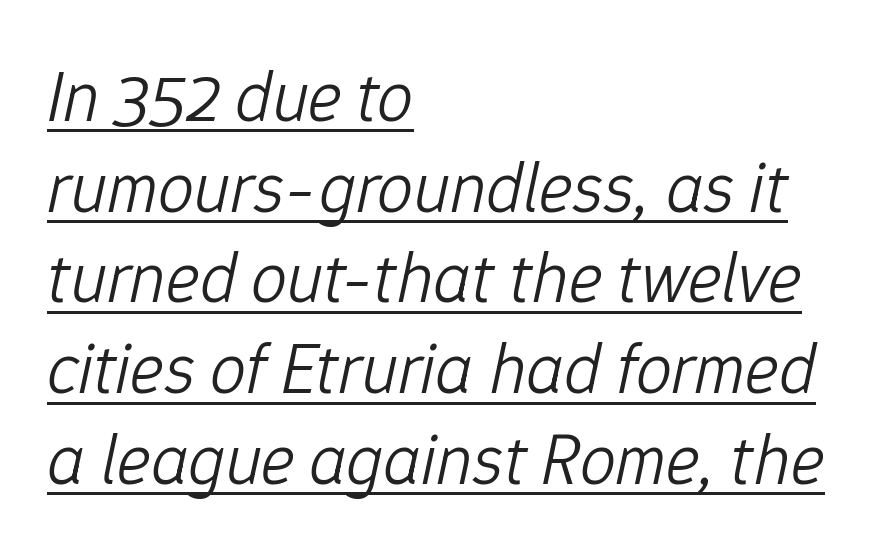
{"italic": "yes", "lean": "right", "slant_degrees": 12, "bold": "no", "weight": "light", "width": "normal", "stroke_contrast": "low", "x_height": "medium", "monospaced": "no", "underline": "yes", "align": "left", "line_spacing": "normal", "line_spacing_ratio": 1.26, "letter_spacing": "normal", "letter_spacing_em": 0.0, "glyph_px": 72}
